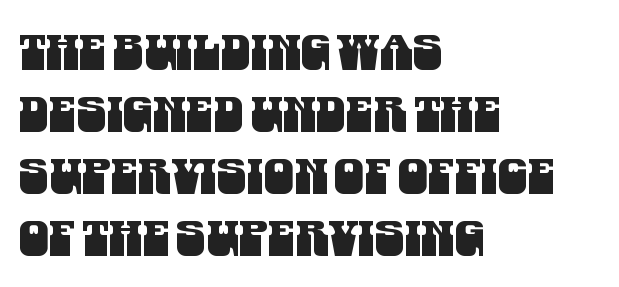
Q: Is the typeface a serif or a sans-serif typeface? A: Sans-serif.
Q: Is the text underlined? A: No.
Q: How is the paragraph aligned? A: Left-aligned.
Q: Is the spacing between letters normal or unusually wide? A: Normal.
Q: Is the spacing between lines tight, normal or loose? A: Normal.
Q: Width (condensed, normal, or wide)? A: Condensed.
Q: Stroke contrast? A: Medium.
Q: x-height? A: Large.
Q: Monospaced? A: No.
